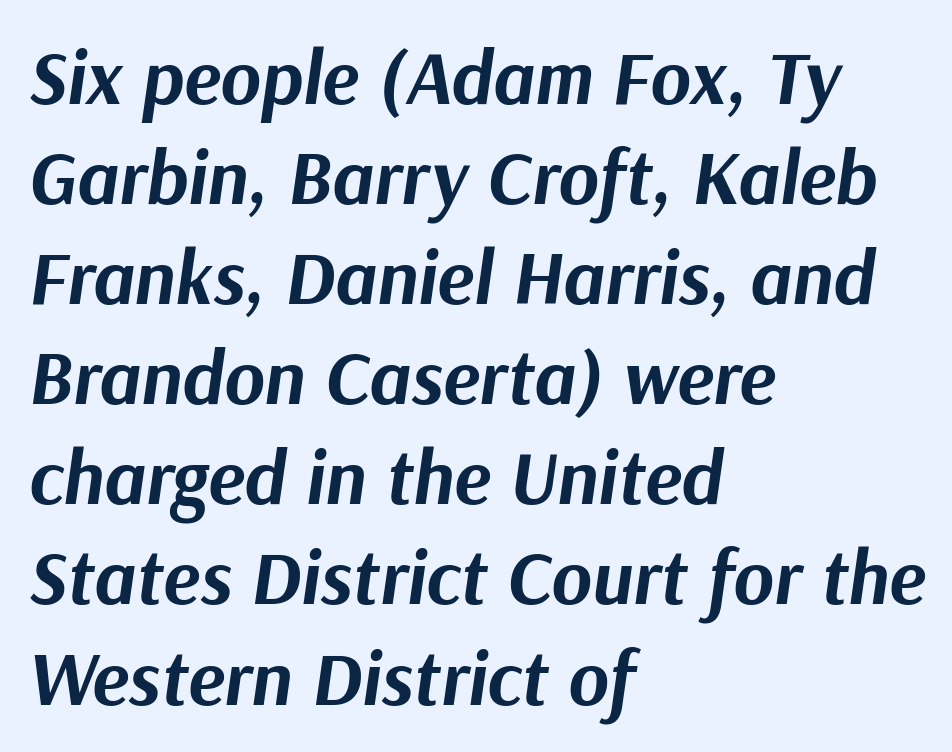
Q: Is the text bold? A: Yes.
Q: Is the text italic (slanted)? A: Yes, it leans right by about 9 degrees.
Q: Is the text underlined? A: No.
Q: How is the paragraph aligned? A: Left-aligned.
Q: Is the spacing between letters normal or unusually wide? A: Normal.
Q: Is the spacing between lines tight, normal or loose? A: Normal.
Q: Width (condensed, normal, or wide)? A: Normal.
Q: Stroke contrast? A: Medium.
Q: x-height? A: Medium.
Q: Monospaced? A: No.
